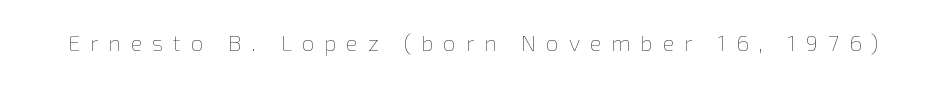
Each word looks stretched out because of the extra space between its letters. The letters stand upright; this is a roman face. Compared with a typical body face, this is equally light or lighter still. Glance below the letters and you will spot only blank space.
